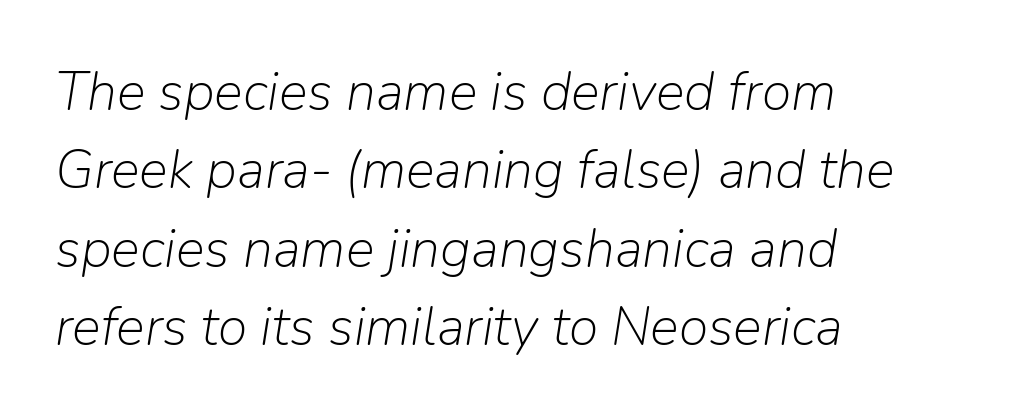
The image shows 54 px light type, italic (leaning right); set left-aligned, normal line spacing (1.45x), normal letter spacing, not underlined; low stroke contrast and a medium x-height.
